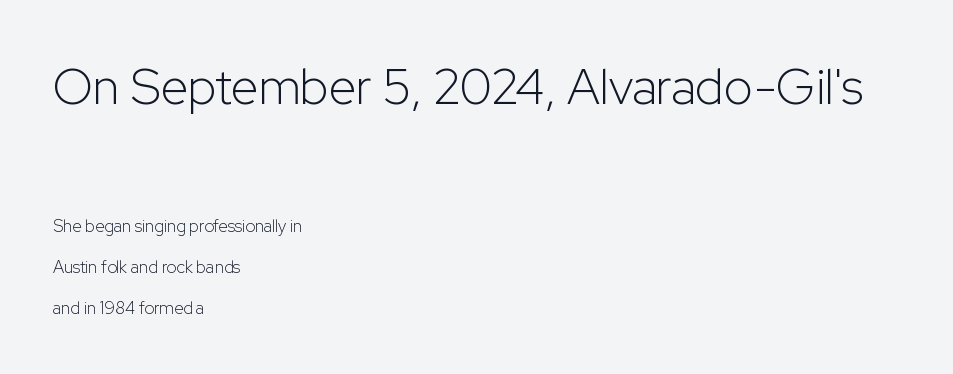
{"serif": "no", "italic": "no", "bold": "no", "weight": "light", "width": "normal", "stroke_contrast": "low", "x_height": "medium", "monospaced": "no", "underline": "no", "align": "left", "line_spacing": "loose", "line_spacing_ratio": 2.42, "letter_spacing": "normal", "letter_spacing_em": 0.0, "larger_block": "first", "size_ratio": 2.94, "glyph_px": 50}
